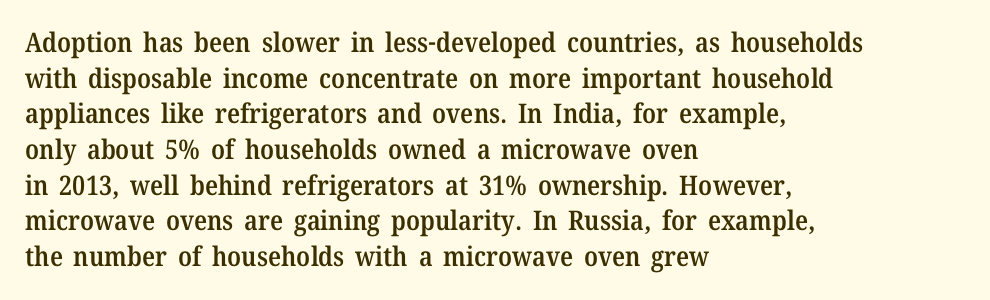
Compared with an ordinary text face, these strokes are moderately heavier — a semibold. The type sits square on the baseline with zero lean. The letters sit at their default tracking, neither squeezed nor spread. A normal amount of white space separates one row of letters from the next.
